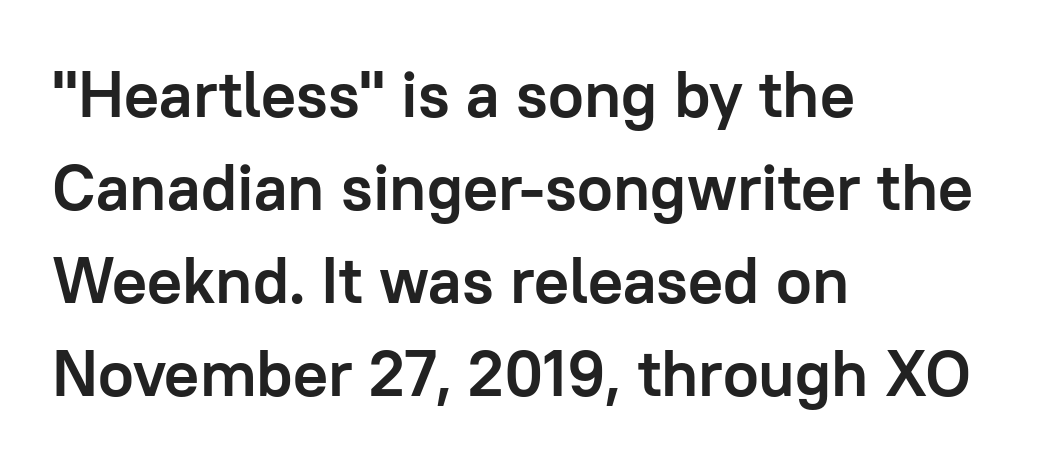
Ascenders rise straight up at ninety degrees. The characters display no serif detailing; their extremities are plain. Nothing unusual about the tracking: characters are spaced as the font intends. Each letter keeps its own natural width here, so spacing adapts to shape. You'd pick this weight for a headline — it's a proper bold.
